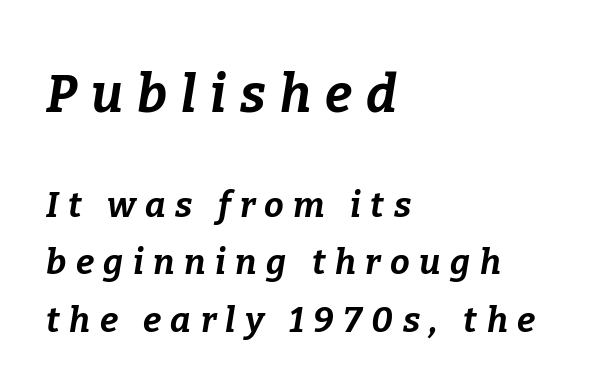
Size contrast runs from large at the top to small at the bottom. The characters look thick and weighty, a clear bold. Style check: oblique. Short note: letters widely spaced. What's the leading like? Ordinary, nothing unusual. These lines are rendered in a variable-pitch font.
